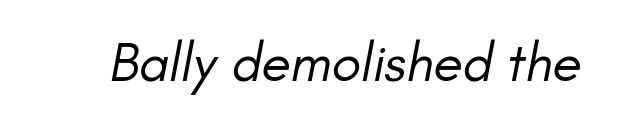
Bold? No — there's no thickening of the strokes. Tracking here is standard; glyphs follow each other at the usual distance. Check under the words: just untouched page. Spacing verdict: proportional, widths tailored to each character. These lines are composed in type without serifs.
